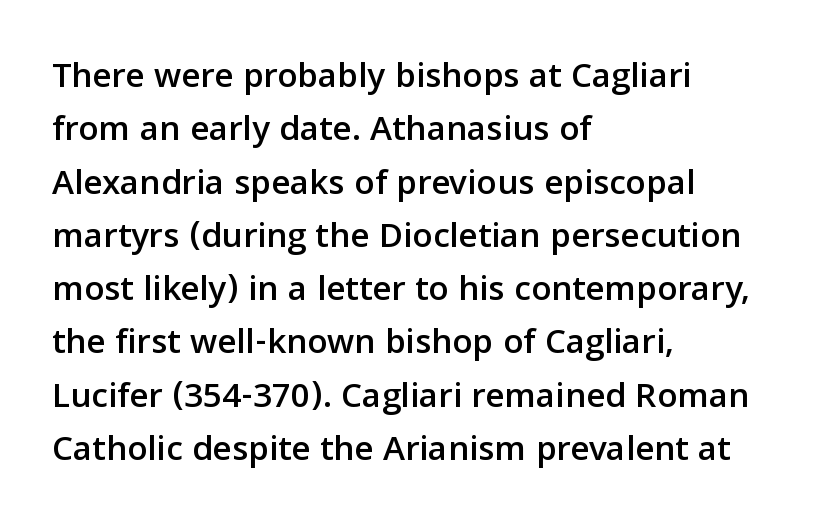
Q: Is the text italic (slanted)? A: No, it is upright.
Q: Is the typeface a serif or a sans-serif typeface? A: Sans-serif.
Q: Is the text underlined? A: No.
Q: How is the paragraph aligned? A: Left-aligned.
Q: Is the spacing between letters normal or unusually wide? A: Normal.
Q: Is the spacing between lines tight, normal or loose? A: Normal.
Q: Width (condensed, normal, or wide)? A: Normal.
Q: Stroke contrast? A: Low.
Q: x-height? A: Medium.
Q: Monospaced? A: No.
